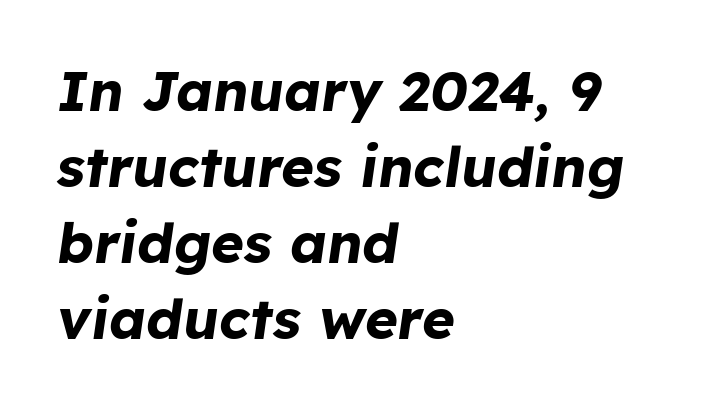
{"italic": "yes", "lean": "right", "slant_degrees": 8, "bold": "yes", "weight": "bold", "width": "normal", "stroke_contrast": "low", "x_height": "medium", "monospaced": "no", "underline": "no", "align": "left", "line_spacing": "normal", "line_spacing_ratio": 1.36, "letter_spacing": "normal", "letter_spacing_em": 0.0, "glyph_px": 56}
